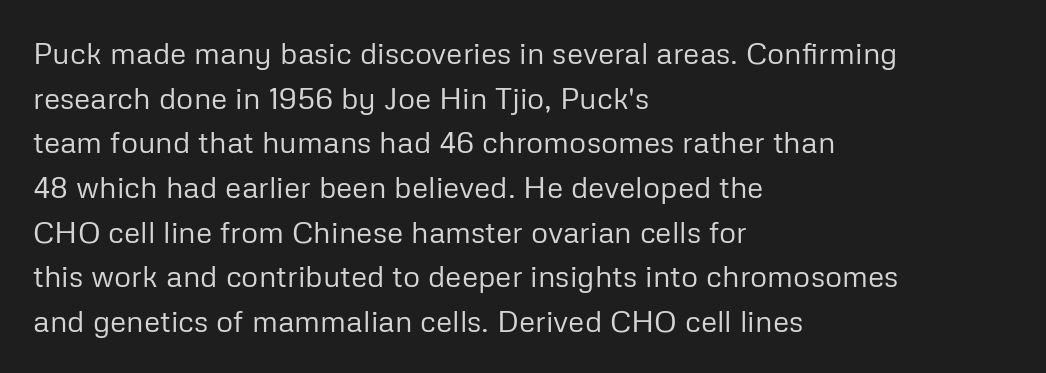
The image shows 30 px regular-weight sans-serif type, upright; set left-aligned, normal line spacing (1.49x), normal letter spacing, not underlined; low stroke contrast and a medium x-height.
